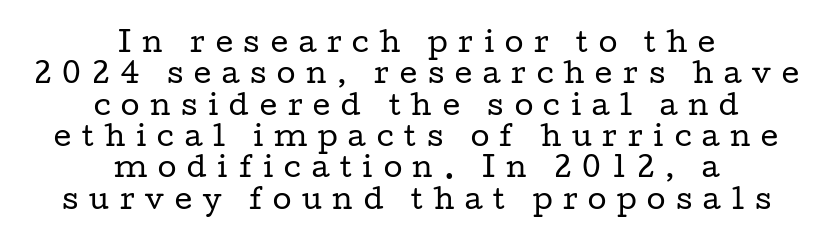
The image shows 27 px text type, upright; set centered, line spacing 1.16x, unusually wide letter spacing (+0.4 em), not underlined.
